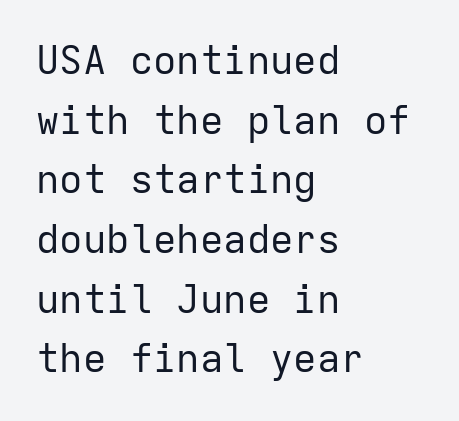
The image shows 39 px regular-weight sans-serif type, upright, monospaced; set left-aligned, normal line spacing (1.53x), normal letter spacing, not underlined; low stroke contrast and a medium x-height.
